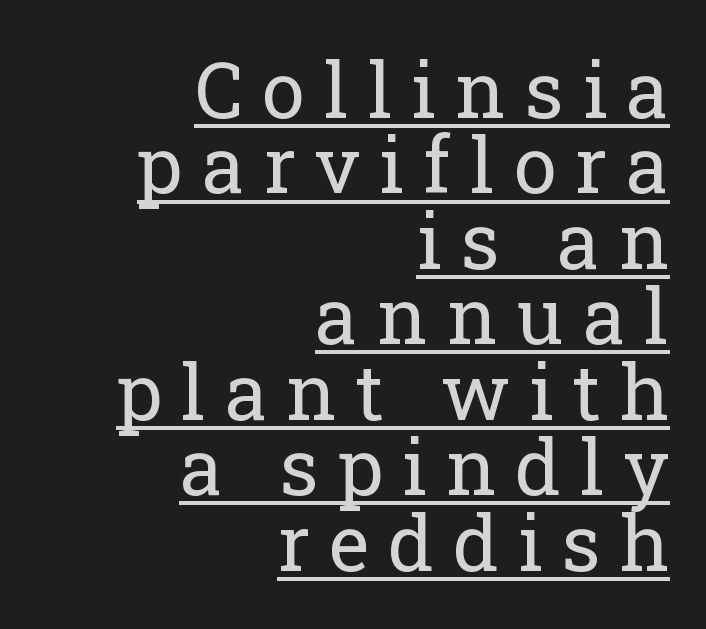
The image shows 77 px regular-weight serif type, upright; set right-aligned, tight line spacing (0.98x), unusually wide letter spacing (+0.25 em), underlined; low stroke contrast and a medium x-height.
